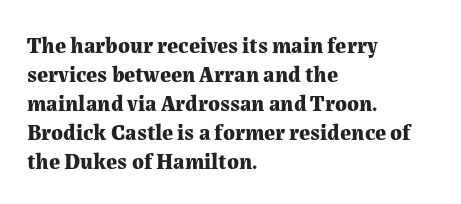
The image shows 22 px bold type, upright; set left-aligned, normal line spacing (1.32x), normal letter spacing, not underlined.
